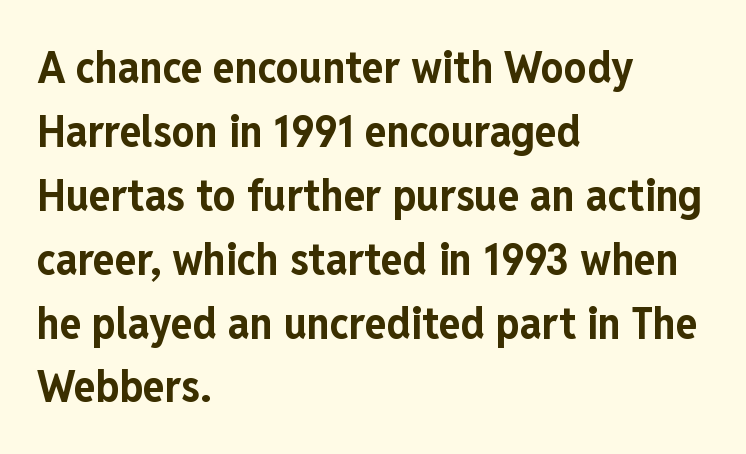
{"serif": "no", "italic": "no", "bold": "yes", "weight": "bold", "width": "condensed", "stroke_contrast": "low", "x_height": "medium", "monospaced": "no", "underline": "no", "align": "left", "line_spacing": "normal", "line_spacing_ratio": 1.42, "letter_spacing": "normal", "letter_spacing_em": 0.0, "glyph_px": 45}
